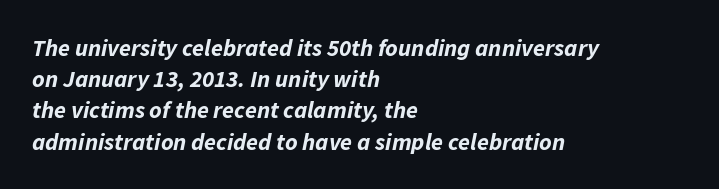
Q: Is the text bold? A: Yes.
Q: Is the text italic (slanted)? A: Yes, it leans right by about 11 degrees.
Q: Is the text underlined? A: No.
Q: How is the paragraph aligned? A: Left-aligned.
Q: Is the spacing between letters normal or unusually wide? A: Normal.
Q: Is the spacing between lines tight, normal or loose? A: Normal.
